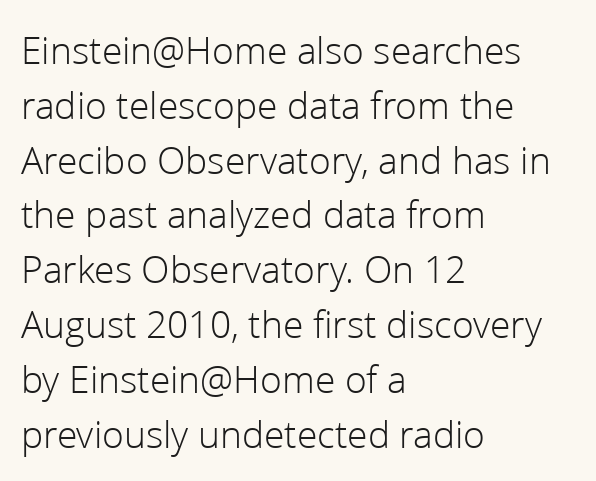
The image shows 40 px light sans-serif type, upright; set left-aligned, normal line spacing (1.37x), normal letter spacing, not underlined; low stroke contrast and a medium x-height.
